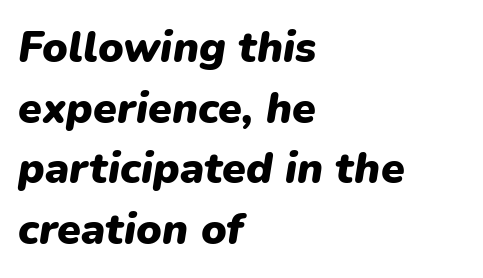
The image shows 43 px heavy type, italic (leaning right); set left-aligned, normal line spacing (1.41x), normal letter spacing, not underlined; low stroke contrast and a medium x-height.
